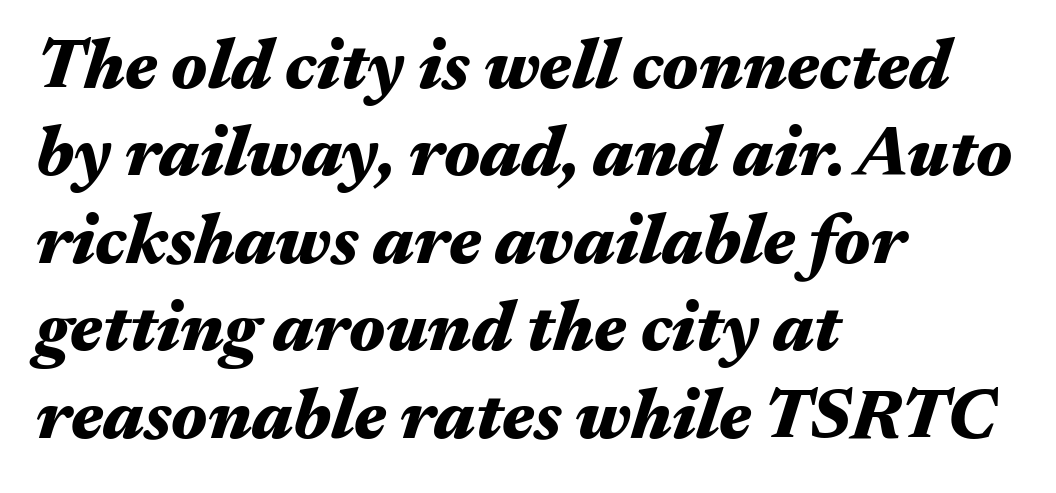
The image shows 70 px heavy, wide type, italic (leaning right); set left-aligned, normal line spacing (1.25x), normal letter spacing, not underlined; medium stroke contrast and a medium x-height.
